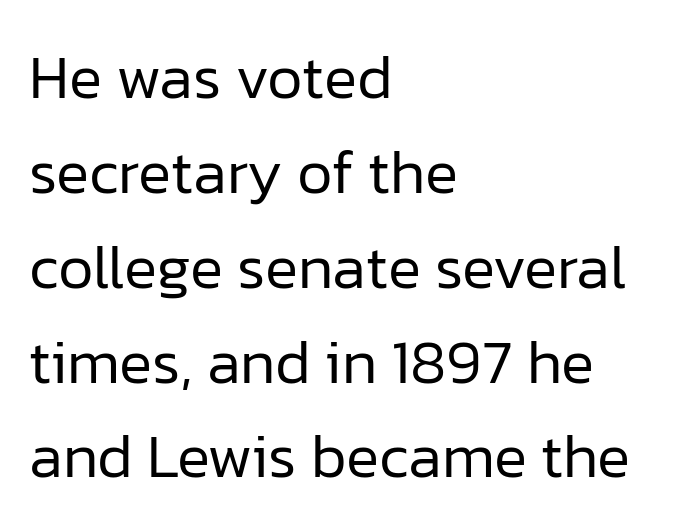
The image shows 62 px regular-weight sans-serif type, upright; set left-aligned, normal line spacing (1.53x), normal letter spacing, not underlined; low stroke contrast and a medium x-height.
